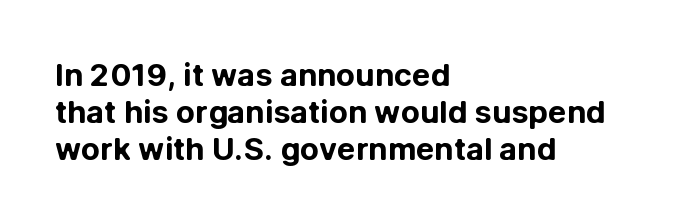
This sample has the flowing, uneven cadence of proportional lettering. Summary of weight: heavy, a full bold. The passage shown is typeset with a sans-serif family. The glyphs are unaccompanied by any horizontal stroke below them.
